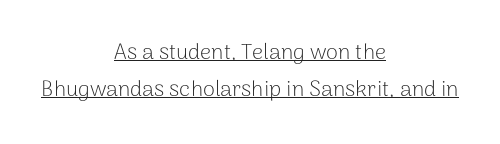
Q: Is the text bold? A: No.
Q: Is the text italic (slanted)? A: No, it is upright.
Q: Is the text underlined? A: Yes.
Q: How is the paragraph aligned? A: Centered.
Q: Is the spacing between letters normal or unusually wide? A: Normal.
Q: Is the spacing between lines tight, normal or loose? A: Normal.
